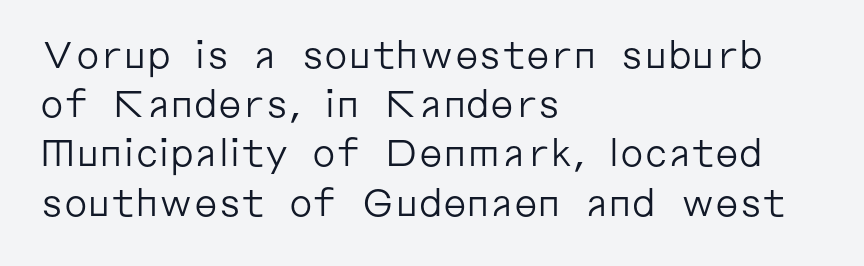
The image shows 37 px regular-weight sans-serif type, upright; set left-aligned, normal line spacing (1.33x), normal letter spacing, not underlined; low stroke contrast and a medium x-height.
